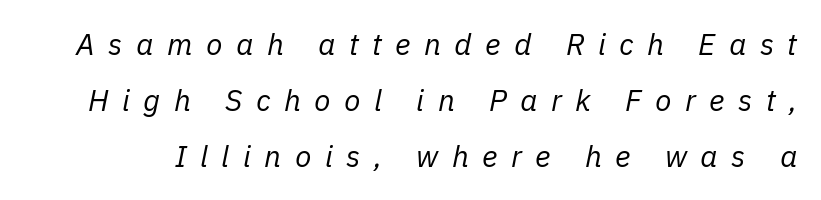
{"italic": "yes", "lean": "right", "slant_degrees": 11, "bold": "no", "weight": "regular", "width": "normal", "stroke_contrast": "low", "x_height": "medium", "monospaced": "no", "underline": "no", "line_spacing_ratio": 1.86, "letter_spacing": "wide", "letter_spacing_em": 0.45, "glyph_px": 30}
